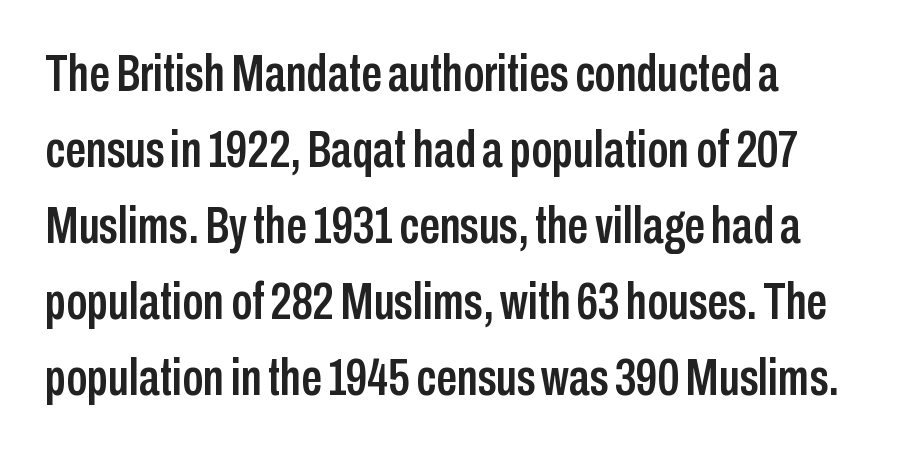
Observe the ordinary spacing: letters are neighbours, not strangers. Character widths vary here, with narrow letters taking less room than wide ones. The compositor pushed each line to the left boundary. Unlike a traditional serif, this face leaves its strokes unadorned.
